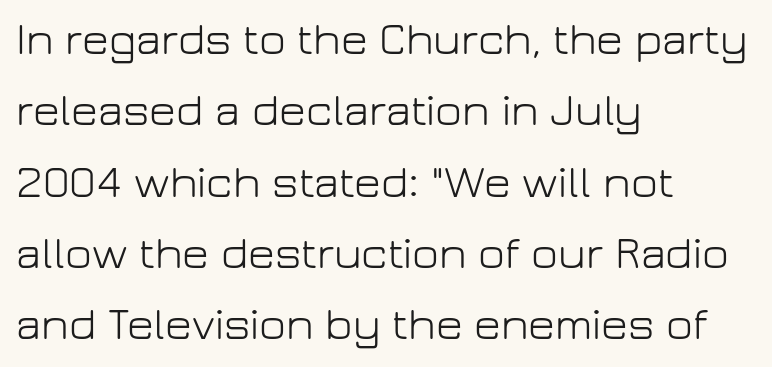
Standard letterfit; no display-style spreading of the glyphs. A classic flush-left, rag-right setting is used for this passage. A quiet, ordinary-to-light weight characterises the typeface. If you measured baseline to baseline, you'd find a middling distance. The type family on display is of the sans-serif kind. Italic? Not at all — the glyphs are vertical.
